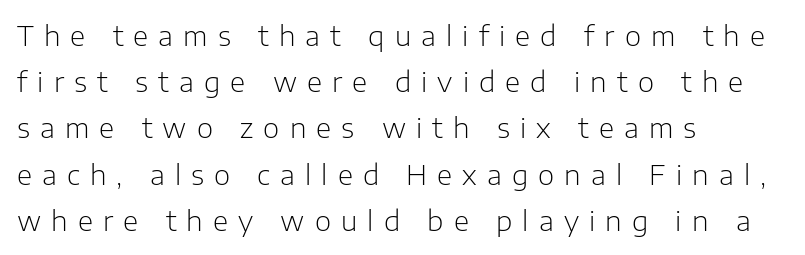
The image shows 28 px light sans-serif type, upright; set left-aligned, normal line spacing (1.65x), unusually wide letter spacing (+0.36 em), not underlined; low stroke contrast and a medium x-height.
